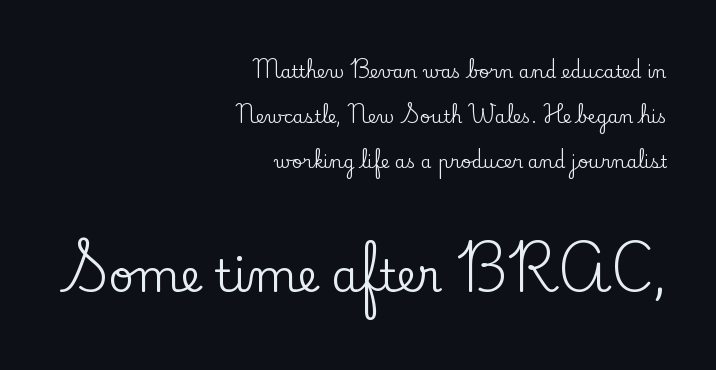
The image shows 45 px serif type, upright; set right-aligned, loose line spacing (2.49x), normal letter spacing, not underlined; the second (bottom) block is 2.5x larger; low stroke contrast and a small x-height.
